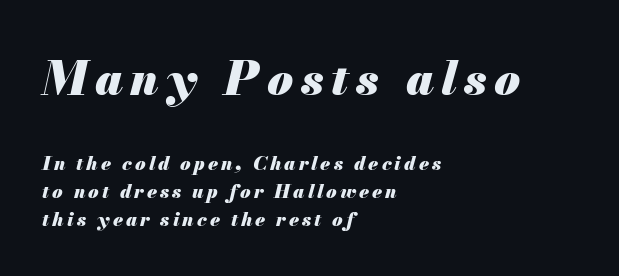
Q: Is the text bold? A: Yes.
Q: Is the text italic (slanted)? A: Yes, it leans right by about 13 degrees.
Q: Is the text underlined? A: No.
Q: How is the paragraph aligned? A: Left-aligned.
Q: Is the spacing between lines tight, normal or loose? A: Normal.
Q: Which block of text is set in a larger size, the first (top) or the second (bottom)? A: The first (top) one.
Q: Width (condensed, normal, or wide)? A: Normal.
Q: Stroke contrast? A: Medium.
Q: x-height? A: Small.
Q: Monospaced? A: No.
